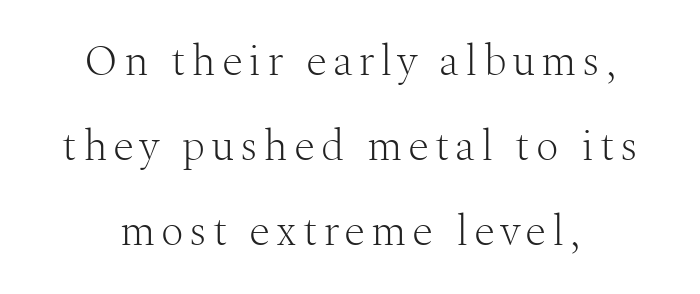
Rows of type keep a wide berth in the vertical direction. Type without underlining. The strokes are not fattened; the text isn't bold. Reading down the block, each line starts at a different indent, mirrored at its end. Examine the stroke ends and you'll spot serifs. Every character sits straight up, as roman type does.
